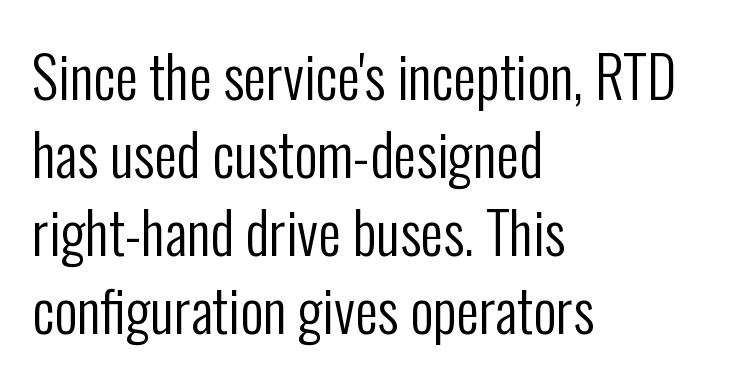
The characters are drawn with everyday or finer stroke widths. Do the characters align in a grid? No, the font is proportional. Spacing between characters is what you'd get straight out of the box. A student would call this left alignment; a typographer would say flush left, rag right. Honestly, the row spacing looks completely unremarkable.
